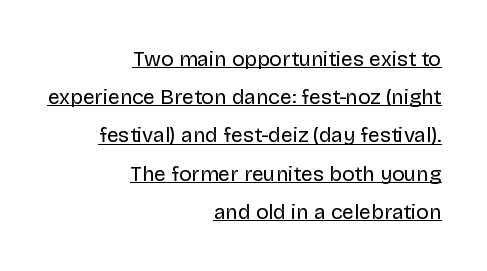
{"italic": "no", "bold": "no", "underline": "yes", "align": "right", "line_spacing_ratio": 1.82, "letter_spacing": "normal", "letter_spacing_em": 0.0, "glyph_px": 21}
